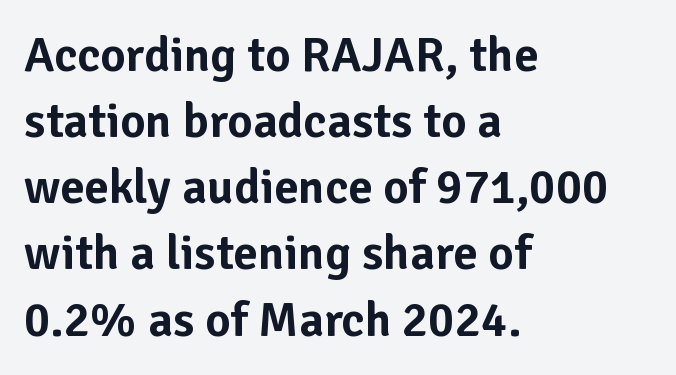
Each row of text sits above clean, open space. The lettering stays uniformly vertical, giving the passage a roman look. You could not count columns in this text — the font is proportionally spaced. Compared with typical body copy, the letter spacing here is the same. Interline gaps are of average width in this sample.
